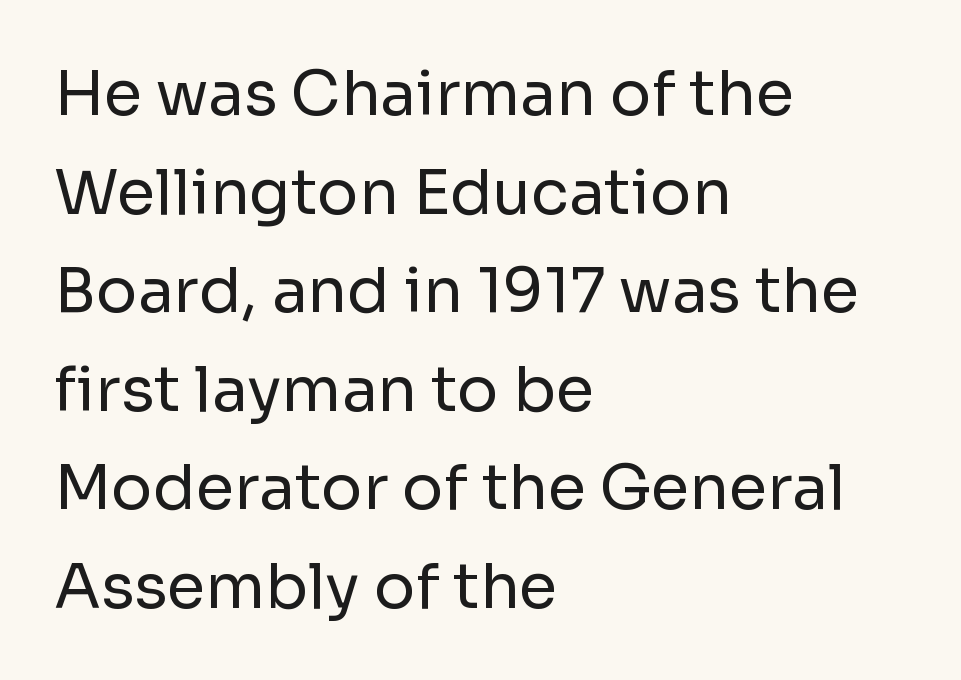
Glyph-to-glyph distance matches everyday printed text. Only glyphs here, with clear space below each row. This sample uses a sans-serif face. Baseline-to-baseline distance is the conventional proportion of letter height. Here the designer chose a conventional face with non-uniform glyph widths. Is the type heavy? It reads as light-to-regular instead.
